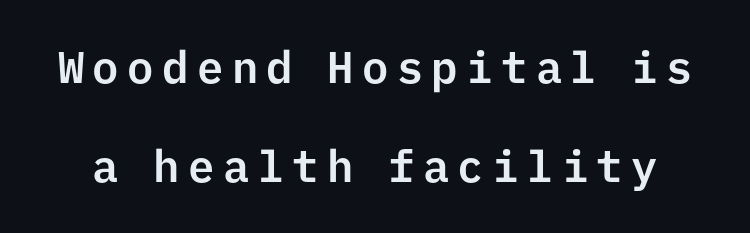
Q: Is the text italic (slanted)? A: No, it is upright.
Q: Is the typeface a serif or a sans-serif typeface? A: Sans-serif.
Q: Is the text underlined? A: No.
Q: Is the spacing between lines tight, normal or loose? A: Loose.
Q: Width (condensed, normal, or wide)? A: Normal.
Q: Stroke contrast? A: Low.
Q: x-height? A: Medium.
Q: Monospaced? A: Yes.
